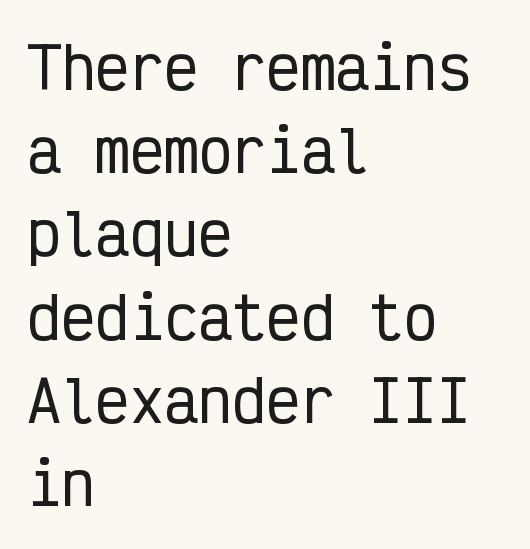
Q: Is the text italic (slanted)? A: No, it is upright.
Q: Is the typeface a serif or a sans-serif typeface? A: Sans-serif.
Q: Is the text underlined? A: No.
Q: How is the paragraph aligned? A: Left-aligned.
Q: Is the spacing between letters normal or unusually wide? A: Normal.
Q: Is the spacing between lines tight, normal or loose? A: Normal.
Q: Width (condensed, normal, or wide)? A: Condensed.
Q: Stroke contrast? A: Low.
Q: x-height? A: Medium.
Q: Monospaced? A: Yes.
